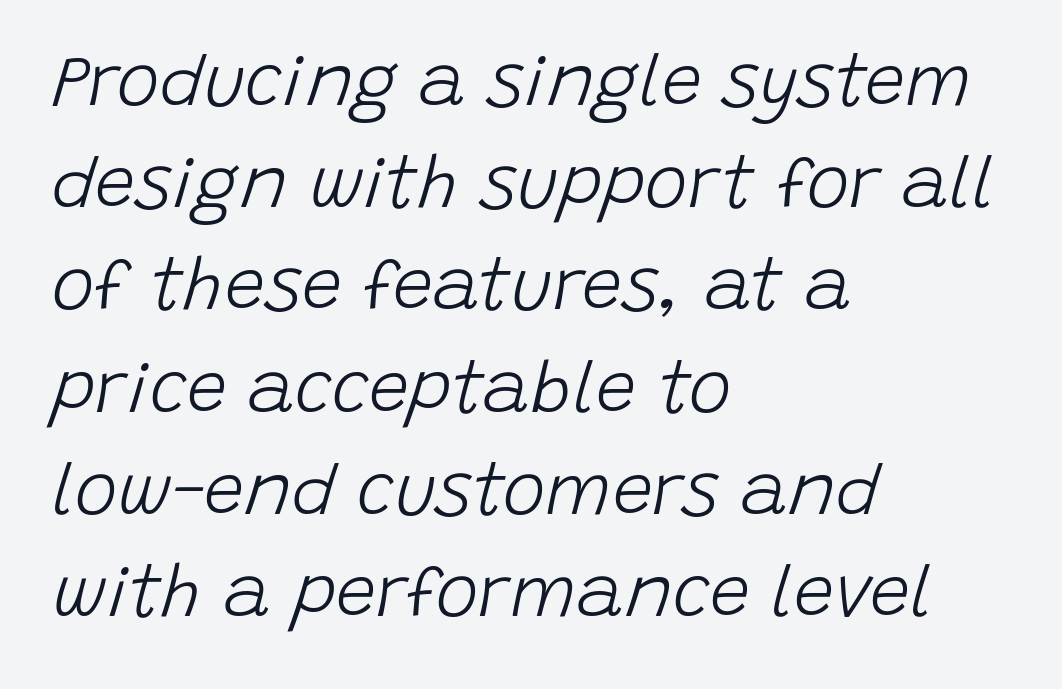
{"italic": "yes", "lean": "right", "slant_degrees": 15, "bold": "no", "weight": "light", "width": "normal", "stroke_contrast": "low", "x_height": "large", "monospaced": "no", "underline": "no", "align": "left", "line_spacing": "normal", "line_spacing_ratio": 1.42, "letter_spacing": "normal", "letter_spacing_em": 0.0, "glyph_px": 72}
